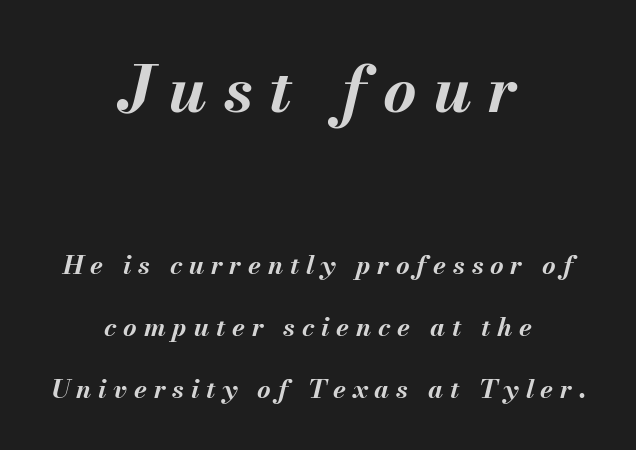
Q: Is the text bold? A: Yes.
Q: Is the text italic (slanted)? A: Yes, it leans right by about 13 degrees.
Q: Is the text underlined? A: No.
Q: How is the paragraph aligned? A: Centered.
Q: Is the spacing between letters normal or unusually wide? A: Unusually wide.
Q: Is the spacing between lines tight, normal or loose? A: Loose.
Q: Which block of text is set in a larger size, the first (top) or the second (bottom)? A: The first (top) one.
Q: Width (condensed, normal, or wide)? A: Normal.
Q: Stroke contrast? A: Medium.
Q: x-height? A: Small.
Q: Monospaced? A: No.
